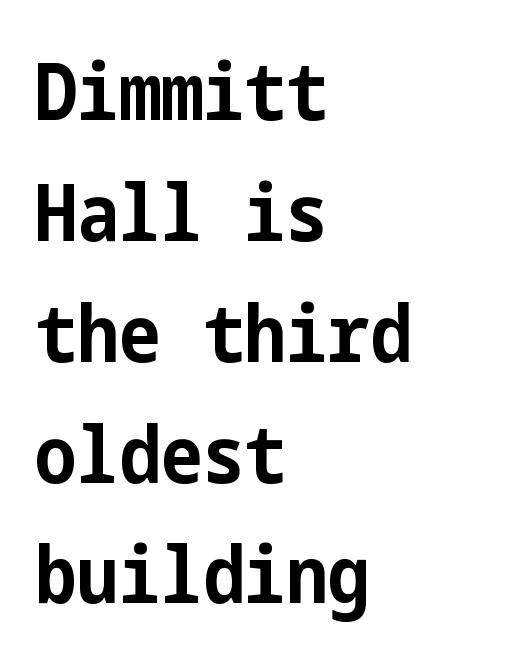
The image shows 79 px bold, condensed sans-serif type, upright; set left-aligned, normal line spacing (1.53x), normal letter spacing, not underlined; low stroke contrast and a medium x-height.
